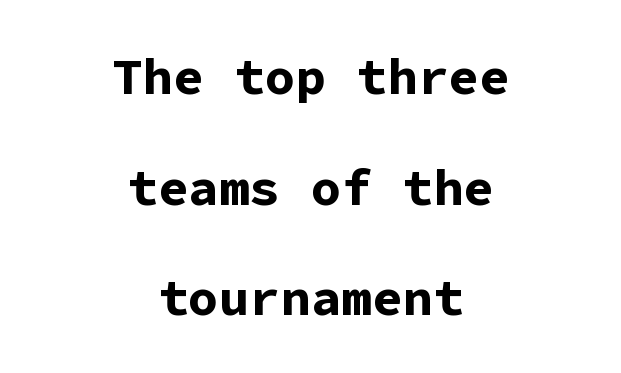
Monospaced: the letters line up in strict vertical columns. Short note: letters normally spaced. The letters stand upright; this is a roman face. Plenty of ink on the page — the face is bold. Summary of vertical rhythm: relaxed, with wide interline spacing. This rendering uses center alignment, leaving both contours irregular but symmetric.
